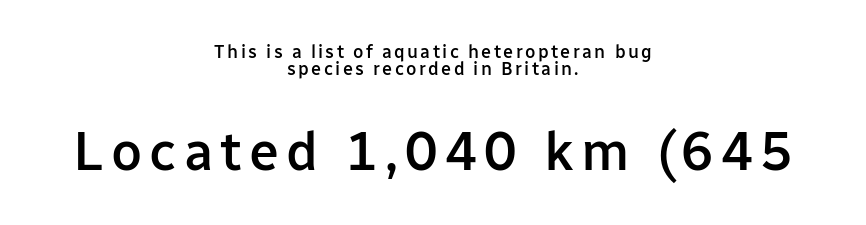
The image shows 54 px semibold sans-serif type, upright; set centered, tight line spacing (0.97x), not underlined; the second (bottom) block is 3.0x larger; low stroke contrast and a medium x-height.
